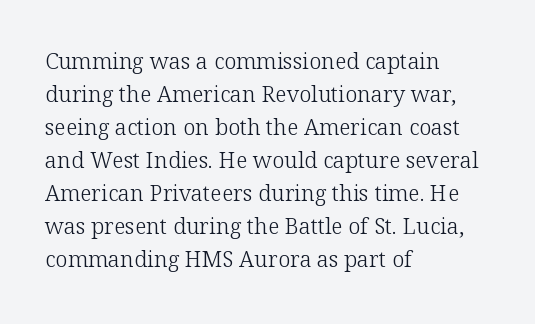
In terms of leading, this rendering sits right in the middle. Quick note: not italic, upright. Stems here are at most as thick as an everyday book face. Letter spacing: default.
